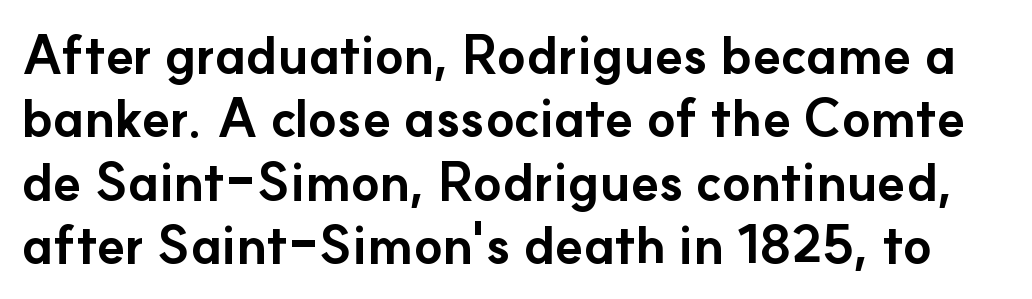
Q: Is the text bold? A: Yes.
Q: Is the text italic (slanted)? A: No, it is upright.
Q: Is the typeface a serif or a sans-serif typeface? A: Sans-serif.
Q: Is the text underlined? A: No.
Q: Is the spacing between letters normal or unusually wide? A: Normal.
Q: Width (condensed, normal, or wide)? A: Normal.
Q: Stroke contrast? A: Low.
Q: x-height? A: Small.
Q: Monospaced? A: No.
